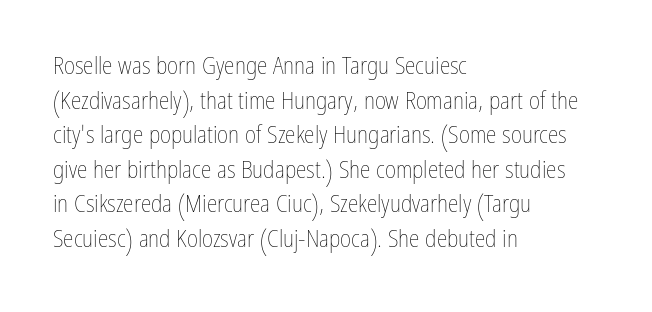
Q: Is the text bold? A: No.
Q: Is the text italic (slanted)? A: No, it is upright.
Q: Is the text underlined? A: No.
Q: How is the paragraph aligned? A: Left-aligned.
Q: Is the spacing between letters normal or unusually wide? A: Normal.
Q: Is the spacing between lines tight, normal or loose? A: Normal.
